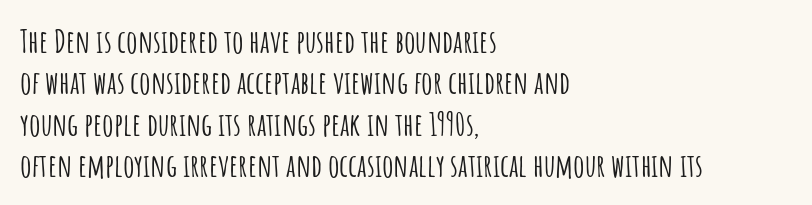
These lines are rendered in a variable-pitch font. This sample keeps an unexceptional amount of space between lines. Clear beneath every line of the passage. The specimen reads as upright at a glance. Visually the block forms a straight wall on the left and a jagged coastline on the right.
